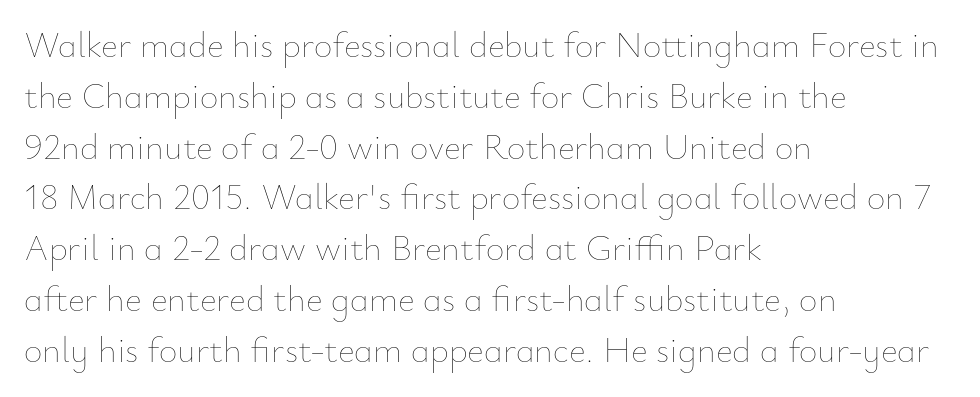
{"italic": "no", "bold": "no", "weight": "thin", "width": "normal", "stroke_contrast": "low", "x_height": "small", "monospaced": "no", "underline": "no", "align": "left", "line_spacing": "normal", "line_spacing_ratio": 1.41, "letter_spacing": "normal", "letter_spacing_em": 0.0, "glyph_px": 36}
